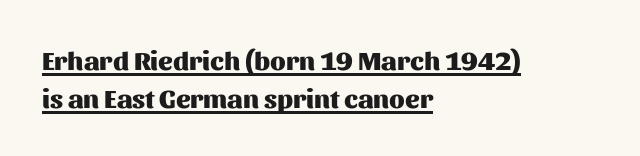
A typesetter would call this leading conventional body-copy spacing. Does a line run under the words? Yes, clearly. The font is running at its bold setting. In terms of posture, this sample is upright. This rendering leaves character spacing at its baseline value.
